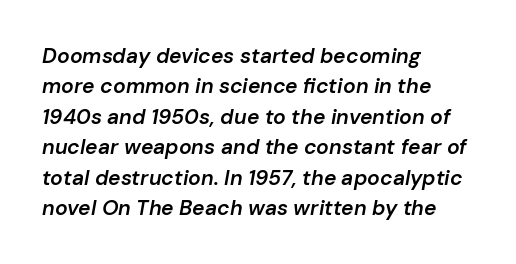
Q: Is the text bold? A: Semi-bold.
Q: Is the text italic (slanted)? A: Yes, it leans right by about 10 degrees.
Q: Is the text underlined? A: No.
Q: How is the paragraph aligned? A: Left-aligned.
Q: Is the spacing between letters normal or unusually wide? A: Normal.
Q: Is the spacing between lines tight, normal or loose? A: Normal.
